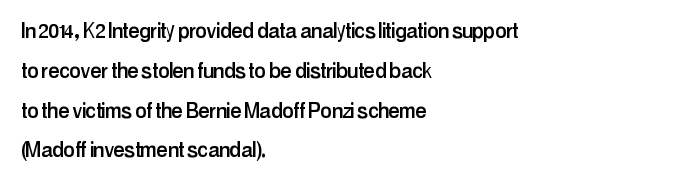
How would I describe the line gaps? Plain and ordinary. Does extra space separate the letters? No, they use regular spacing. These lines stack with their left ends in a neat column. Underlining? Definitely not there. Quick note: not italic, upright.
